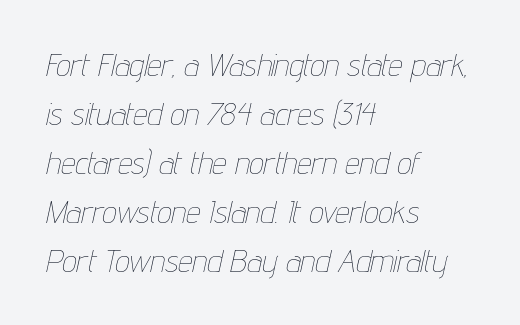
The image shows 32 px thin, condensed type, italic (leaning right); set left-aligned, normal line spacing (1.53x), normal letter spacing, not underlined; low stroke contrast and a medium x-height.
